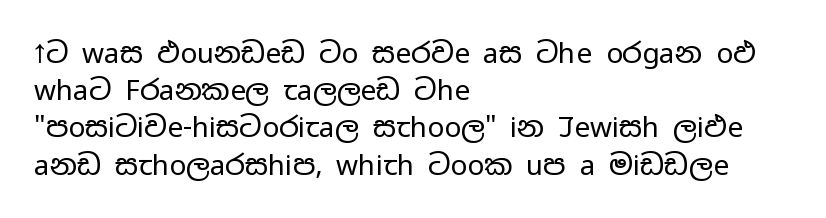
The image shows 28 px regular-weight, wide sans-serif type, upright; set left-aligned, normal line spacing (1.33x), normal letter spacing, not underlined; low stroke contrast and a medium x-height.
